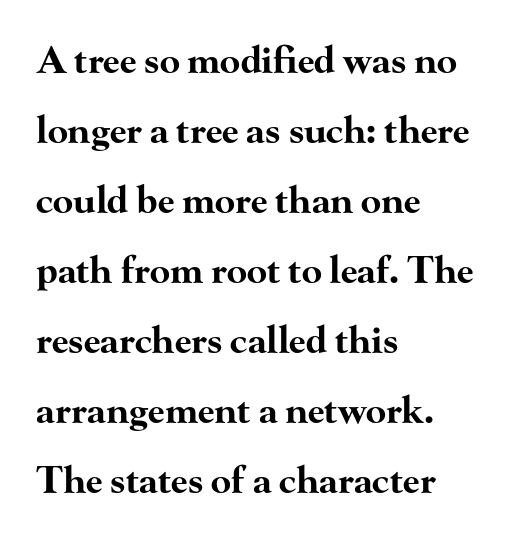
Q: Is the text bold? A: Yes.
Q: Is the text italic (slanted)? A: No, it is upright.
Q: Is the typeface a serif or a sans-serif typeface? A: Serif.
Q: Is the text underlined? A: No.
Q: How is the paragraph aligned? A: Left-aligned.
Q: Is the spacing between letters normal or unusually wide? A: Normal.
Q: Width (condensed, normal, or wide)? A: Wide.
Q: Stroke contrast? A: High.
Q: x-height? A: Small.
Q: Monospaced? A: No.
